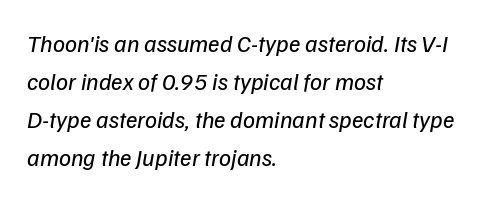
{"italic": "yes", "lean": "right", "slant_degrees": 9, "bold": "no", "underline": "no", "align": "left", "line_spacing": "normal", "line_spacing_ratio": 1.58, "letter_spacing": "normal", "letter_spacing_em": 0.0, "glyph_px": 24}
